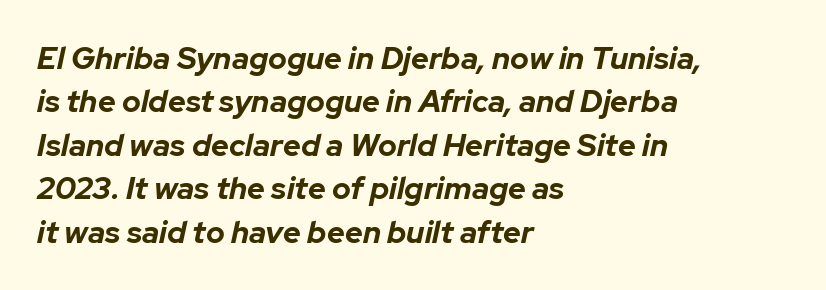
Heavy, bold letterforms. Glyph-to-glyph distance matches everyday printed text. Would a proofreader flag this as italicized? Yes. Note the varied advance widths — an 'i' is clearly narrower than an 'm'. The paragraph has a hard left edge and a soft right edge.
